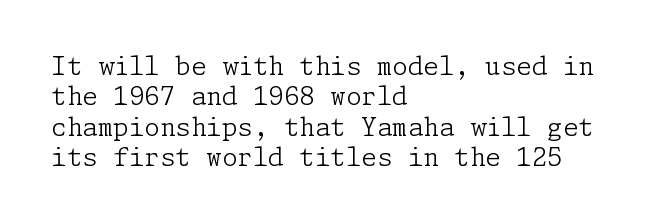
Q: Is the text bold? A: No.
Q: Is the text italic (slanted)? A: No, it is upright.
Q: Is the text underlined? A: No.
Q: How is the paragraph aligned? A: Left-aligned.
Q: Is the spacing between letters normal or unusually wide? A: Normal.
